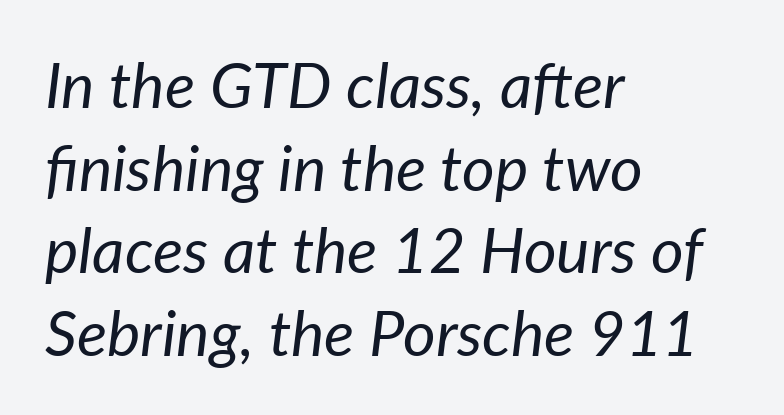
Q: Is the text bold? A: No.
Q: Is the text italic (slanted)? A: Yes, it leans right by about 7 degrees.
Q: Is the text underlined? A: No.
Q: How is the paragraph aligned? A: Left-aligned.
Q: Is the spacing between letters normal or unusually wide? A: Normal.
Q: Is the spacing between lines tight, normal or loose? A: Normal.
Q: Width (condensed, normal, or wide)? A: Normal.
Q: Stroke contrast? A: Low.
Q: x-height? A: Medium.
Q: Monospaced? A: No.
